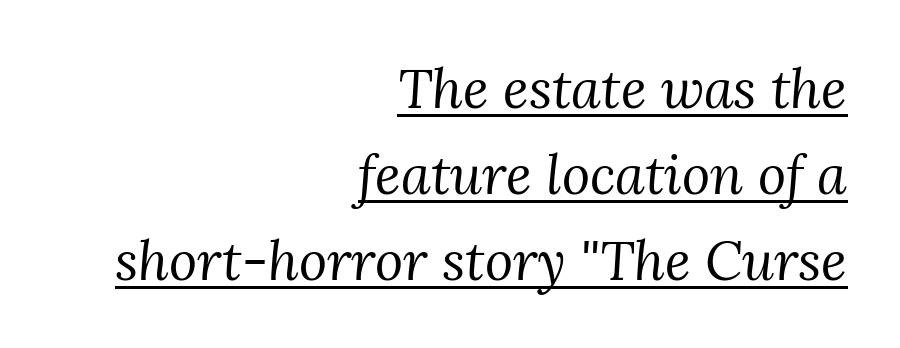
Compared with typical body copy, the letter spacing here is the same. Is the block centered? No — it sits flush against the right margin. If you drew a line through each stem, it would be angled. These lines are composed in type with serifs. Note the varied advance widths — an 'i' is clearly narrower than an 'm'. The words here are underlined.
